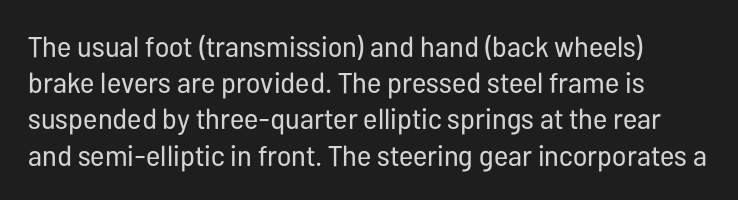
The image shows 29 px regular-weight, condensed sans-serif type, upright; set normal line spacing (1.25x), normal letter spacing, not underlined; low stroke contrast and a medium x-height.
